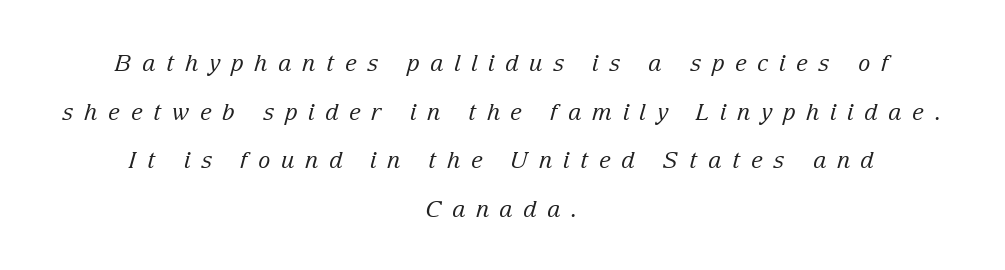
Q: Is the text bold? A: No.
Q: Is the text italic (slanted)? A: Yes, it leans right by about 15 degrees.
Q: Is the text underlined? A: No.
Q: How is the paragraph aligned? A: Centered.
Q: Is the spacing between letters normal or unusually wide? A: Unusually wide.
Q: Is the spacing between lines tight, normal or loose? A: Loose.
